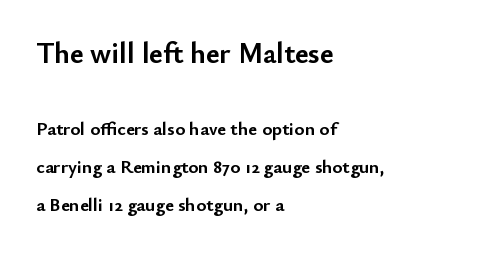
Decoration check: the copy has no underline. These lines carry a lot of weight — the face is fully bold. Here the first block reads like a headline and the second like body copy. The letters stand upright; this is a roman face.
